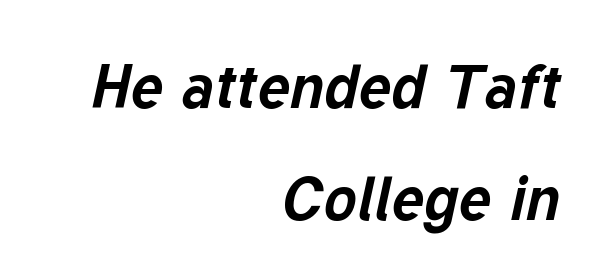
The image shows 62 px bold type, italic (leaning right); set right-aligned, line spacing 1.8x, normal letter spacing, not underlined; low stroke contrast and a medium x-height.
